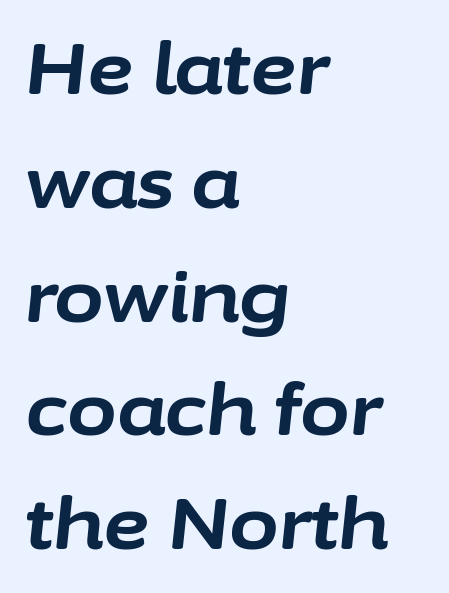
The image shows 72 px bold type, italic (leaning right); set left-aligned, normal line spacing (1.58x), normal letter spacing, not underlined; low stroke contrast and a medium x-height.
